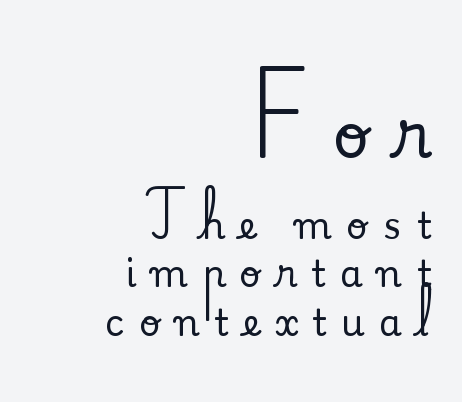
Q: Is the text italic (slanted)? A: No, it is upright.
Q: Is the typeface a serif or a sans-serif typeface? A: Serif.
Q: Is the text underlined? A: No.
Q: How is the paragraph aligned? A: Right-aligned.
Q: Is the spacing between letters normal or unusually wide? A: Unusually wide.
Q: Is the spacing between lines tight, normal or loose? A: Normal.
Q: Which block of text is set in a larger size, the first (top) or the second (bottom)? A: The first (top) one.
Q: Width (condensed, normal, or wide)? A: Normal.
Q: Stroke contrast? A: Medium.
Q: x-height? A: Small.
Q: Monospaced? A: No.
